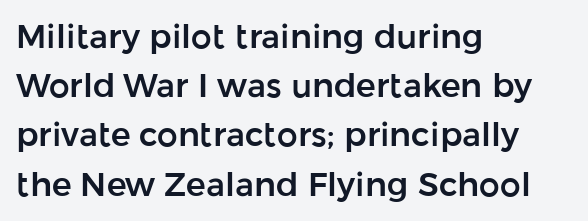
{"serif": "no", "italic": "no", "width": "normal", "stroke_contrast": "low", "x_height": "medium", "monospaced": "no", "underline": "no", "align": "left", "line_spacing": "normal", "line_spacing_ratio": 1.49, "letter_spacing": "normal", "letter_spacing_em": 0.0, "glyph_px": 33}
